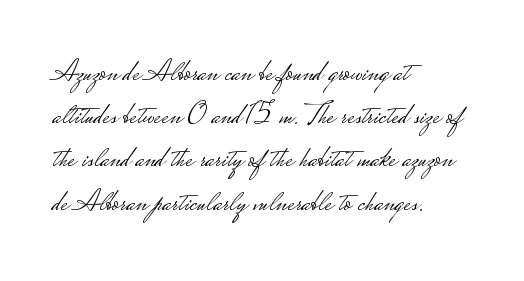
{"serif": "no", "bold": "no", "weight": "light", "width": "wide", "stroke_contrast": "low", "monospaced": "no", "underline": "no", "align": "left", "line_spacing": "normal", "line_spacing_ratio": 1.44, "letter_spacing": "normal", "letter_spacing_em": 0.0, "glyph_px": 30}
